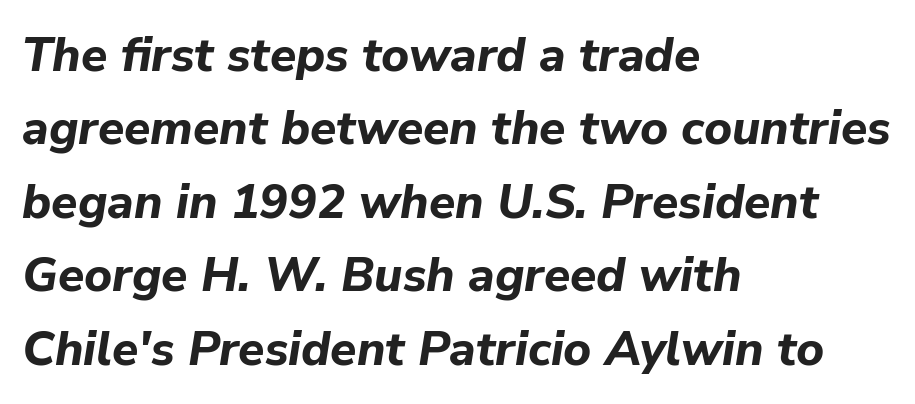
Q: Is the text bold? A: Yes.
Q: Is the text italic (slanted)? A: Yes, it leans right by about 9 degrees.
Q: Is the text underlined? A: No.
Q: How is the paragraph aligned? A: Left-aligned.
Q: Is the spacing between letters normal or unusually wide? A: Normal.
Q: Is the spacing between lines tight, normal or loose? A: Normal.
Q: Width (condensed, normal, or wide)? A: Normal.
Q: Stroke contrast? A: Low.
Q: x-height? A: Medium.
Q: Monospaced? A: No.
